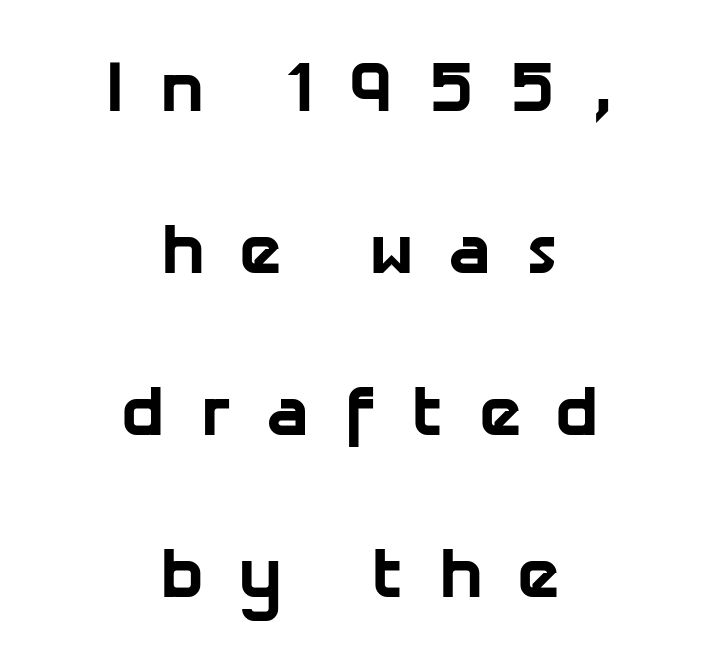
Q: Is the text bold? A: Yes.
Q: Is the typeface a serif or a sans-serif typeface? A: Sans-serif.
Q: Is the text underlined? A: No.
Q: How is the paragraph aligned? A: Centered.
Q: Is the spacing between letters normal or unusually wide? A: Unusually wide.
Q: Is the spacing between lines tight, normal or loose? A: Loose.
Q: Width (condensed, normal, or wide)? A: Normal.
Q: Stroke contrast? A: Low.
Q: x-height? A: Medium.
Q: Monospaced? A: No.
